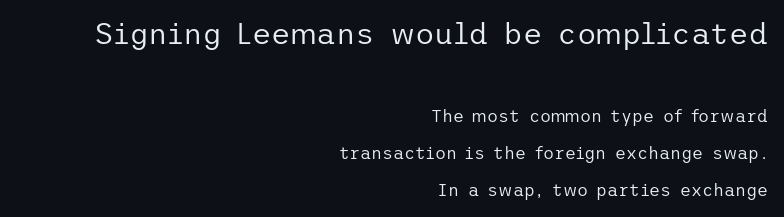
{"serif": "no", "italic": "no", "bold": "no", "weight": "regular", "width": "normal", "stroke_contrast": "low", "x_height": "medium", "underline": "no", "align": "right", "line_spacing": "loose", "line_spacing_ratio": 2.19, "letter_spacing": "normal", "letter_spacing_em": 0.0, "larger_block": "first", "size_ratio": 1.76, "glyph_px": 30}
